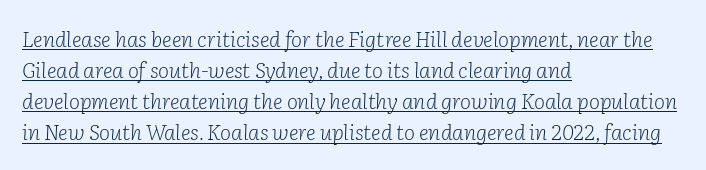
{"italic": "yes", "lean": "right", "slant_degrees": 2, "bold": "no", "underline": "yes", "align": "left", "line_spacing": "normal", "line_spacing_ratio": 1.48, "letter_spacing": "normal", "letter_spacing_em": 0.0, "glyph_px": 21}
